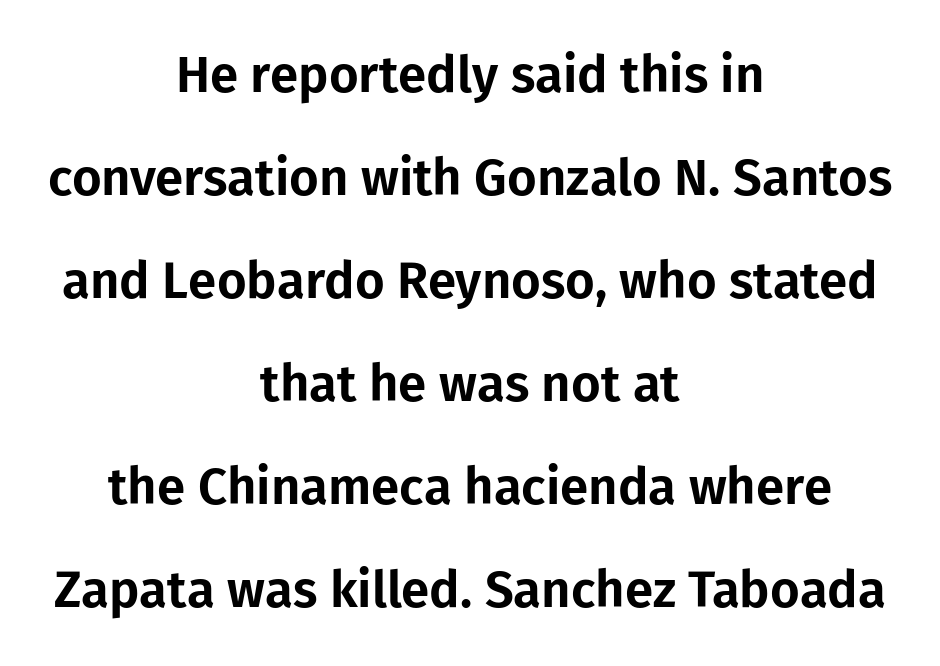
No italicization has been applied; the sample stays upright. Rule under the text: the space is simply empty. Loosely led — the rows are spread out. Layout note: lines centered. Is this a fixed-width face? No — the glyphs have proportional, varying widths.
